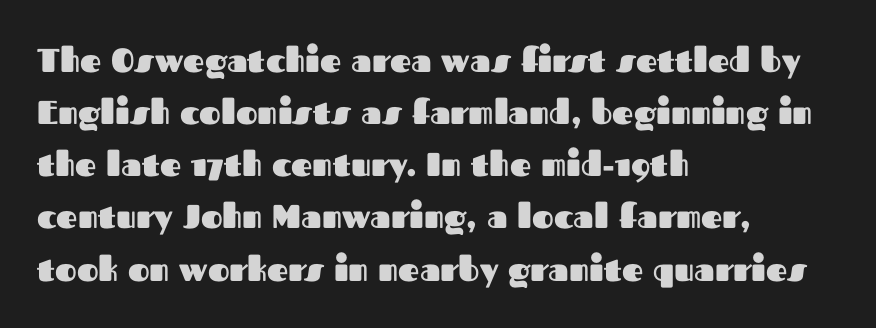
{"serif": "no", "italic": "no", "bold": "yes", "weight": "heavy", "width": "normal", "stroke_contrast": "medium", "x_height": "medium", "monospaced": "no", "underline": "no", "align": "left", "line_spacing": "normal", "line_spacing_ratio": 1.58, "letter_spacing": "normal", "letter_spacing_em": 0.0, "glyph_px": 33}
